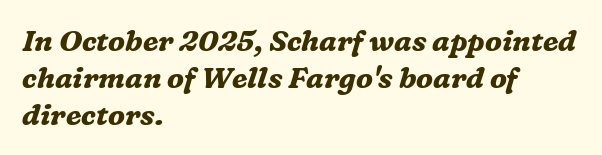
Q: Is the text bold? A: Yes.
Q: Is the text italic (slanted)? A: Yes, it leans right by about 16 degrees.
Q: Is the typeface a serif or a sans-serif typeface? A: Serif.
Q: Is the text underlined? A: No.
Q: How is the paragraph aligned? A: Left-aligned.
Q: Is the spacing between letters normal or unusually wide? A: Normal.
Q: Is the spacing between lines tight, normal or loose? A: Normal.
Q: Width (condensed, normal, or wide)? A: Normal.
Q: Stroke contrast? A: Medium.
Q: x-height? A: Medium.
Q: Monospaced? A: No.
